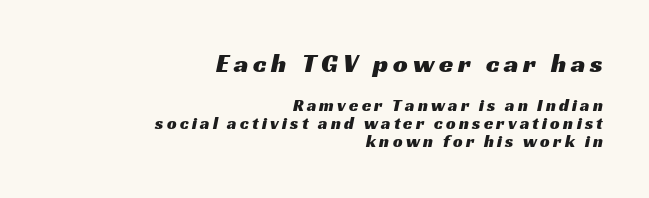
Q: Is the text underlined? A: No.
Q: How is the paragraph aligned? A: Right-aligned.
Q: Is the spacing between lines tight, normal or loose? A: Tight.
Q: Which block of text is set in a larger size, the first (top) or the second (bottom)? A: The first (top) one.
